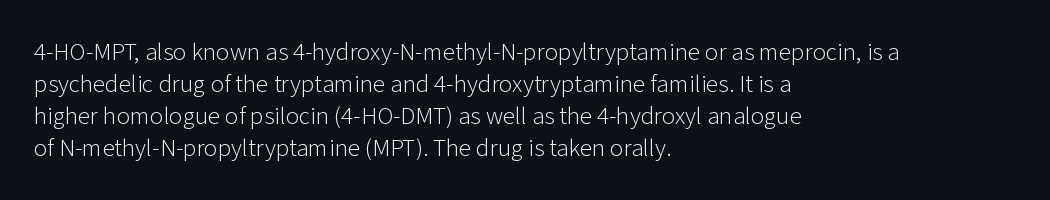
{"italic": "no", "bold": "no", "underline": "no", "align": "left", "line_spacing": "normal", "line_spacing_ratio": 1.28, "letter_spacing": "normal", "letter_spacing_em": 0.0, "glyph_px": 25}
